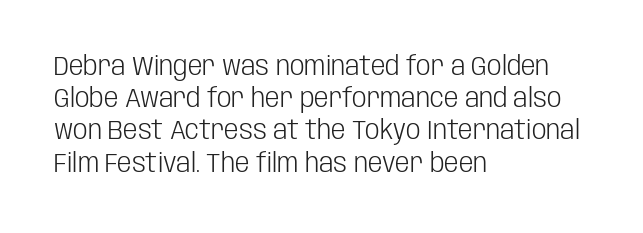
No letter is thick-stroked: the sample isn't bold. The lettering stays uniformly vertical, giving the passage a roman look. This sample uses plain, unmodified letter spacing. These lines stack with their left ends in a neat column. The gap between lines stays unmarked.
